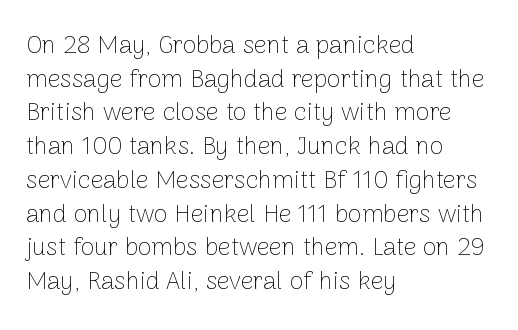
The image shows 25 px text type, upright; set left-aligned, normal line spacing (1.35x), normal letter spacing, not underlined.
